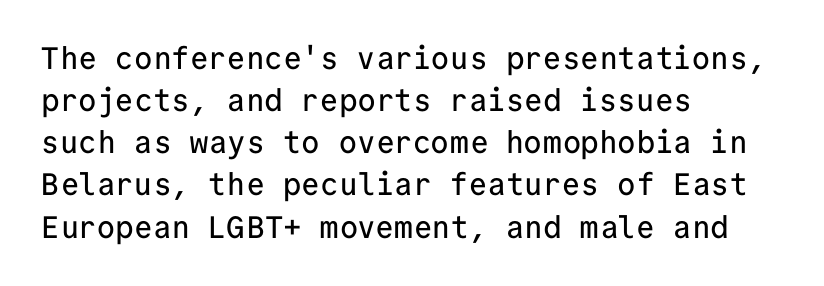
The image shows 31 px sans-serif type, upright, monospaced; set left-aligned, normal line spacing (1.36x), normal letter spacing, not underlined; low stroke contrast and a medium x-height.
